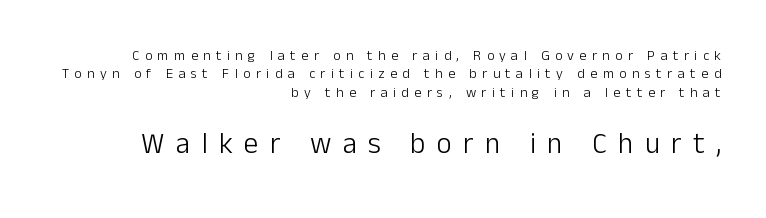
Q: Is the text bold? A: No.
Q: Is the text italic (slanted)? A: No, it is upright.
Q: Is the typeface a serif or a sans-serif typeface? A: Sans-serif.
Q: Is the text underlined? A: No.
Q: How is the paragraph aligned? A: Right-aligned.
Q: Is the spacing between letters normal or unusually wide? A: Unusually wide.
Q: Is the spacing between lines tight, normal or loose? A: Normal.
Q: Which block of text is set in a larger size, the first (top) or the second (bottom)? A: The second (bottom) one.
Q: Width (condensed, normal, or wide)? A: Normal.
Q: Stroke contrast? A: Low.
Q: x-height? A: Medium.
Q: Monospaced? A: No.
